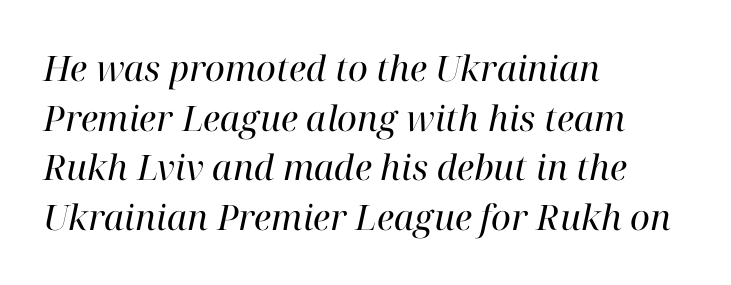
Do the characters align in a grid? No, the font is proportional. Rows of type keep a routine distance in the vertical direction. Each letter's strokes conclude with small projecting serifs. Characters follow at the spacing the type designer built in.
